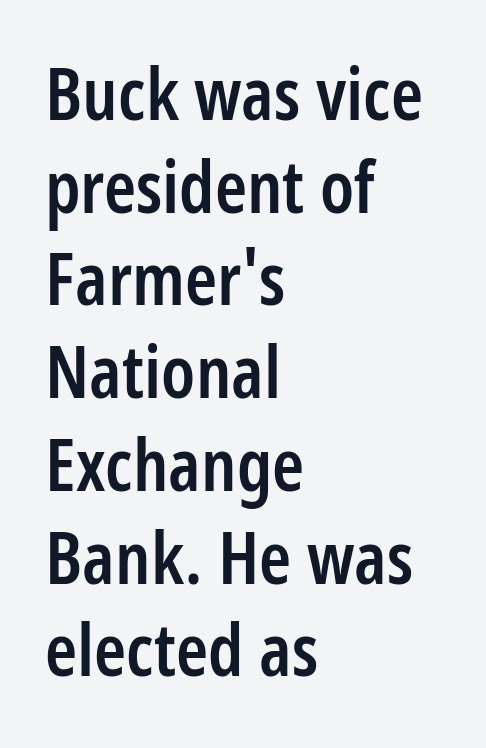
{"serif": "no", "italic": "no", "bold": "semi", "weight": "semibold", "width": "condensed", "stroke_contrast": "low", "x_height": "medium", "monospaced": "no", "underline": "no", "align": "left", "line_spacing": "normal", "line_spacing_ratio": 1.27, "letter_spacing": "normal", "letter_spacing_em": 0.0, "glyph_px": 73}
